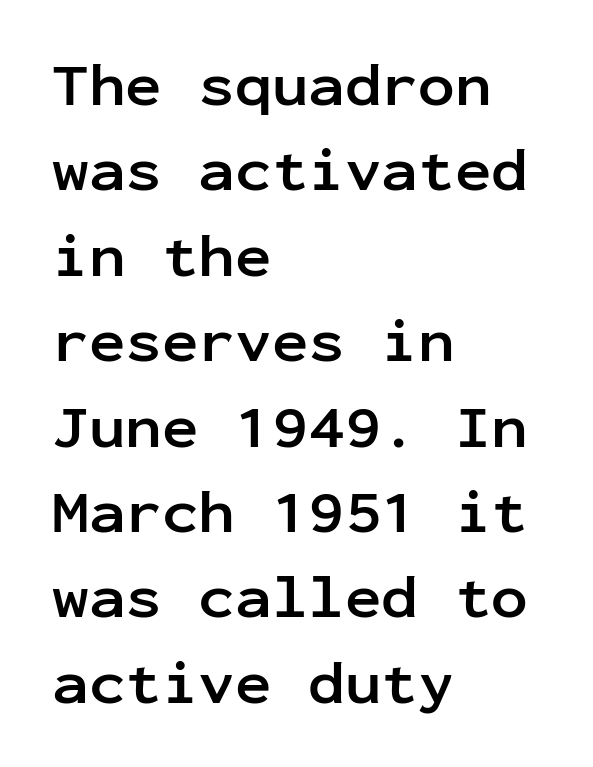
The image shows 61 px semibold sans-serif type, upright, monospaced; set left-aligned, normal line spacing (1.4x), normal letter spacing, not underlined; low stroke contrast and a medium x-height.
